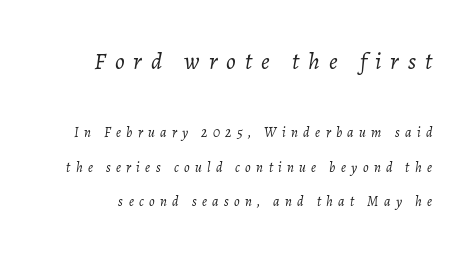
The image shows 24 px text type, italic (leaning right); set loose line spacing (2.46x), unusually wide letter spacing (+0.38 em), not underlined; the first (top) block is 1.71x larger.
